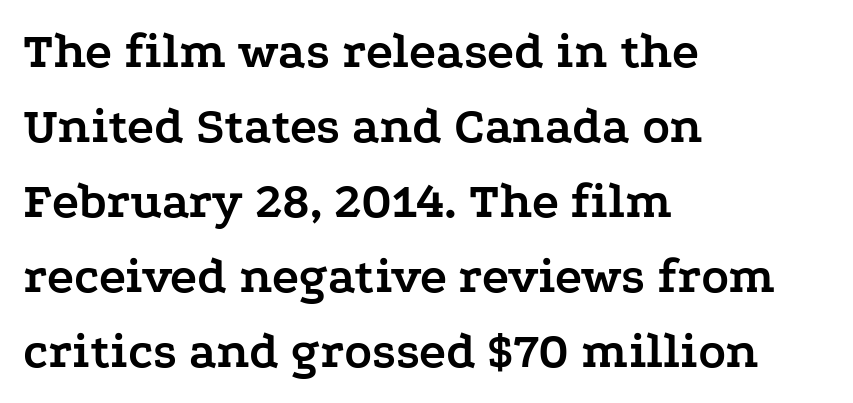
Q: Is the text bold? A: Yes.
Q: Is the text italic (slanted)? A: No, it is upright.
Q: Is the typeface a serif or a sans-serif typeface? A: Serif.
Q: Is the text underlined? A: No.
Q: How is the paragraph aligned? A: Left-aligned.
Q: Is the spacing between letters normal or unusually wide? A: Normal.
Q: Is the spacing between lines tight, normal or loose? A: Normal.
Q: Width (condensed, normal, or wide)? A: Wide.
Q: Stroke contrast? A: Low.
Q: x-height? A: Medium.
Q: Monospaced? A: No.
